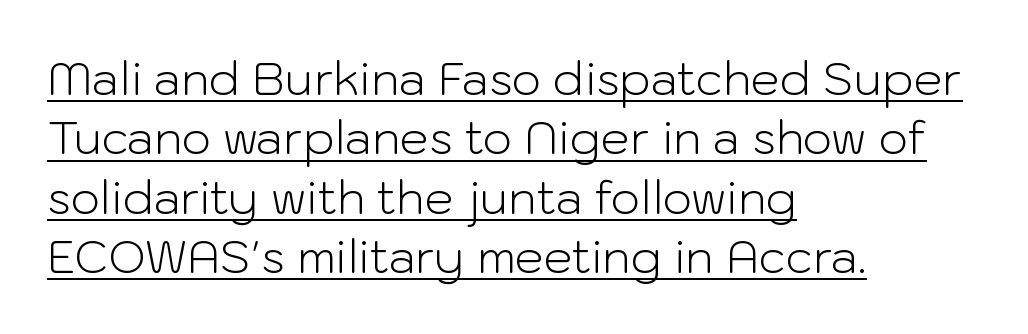
Line beginnings align vertically; line endings do not. Characters remain perfectly vertical along every line. Leading: standard. The face used here is rendered with its standard letterfit. Is the type heavy? It reads as light-to-regular instead.
